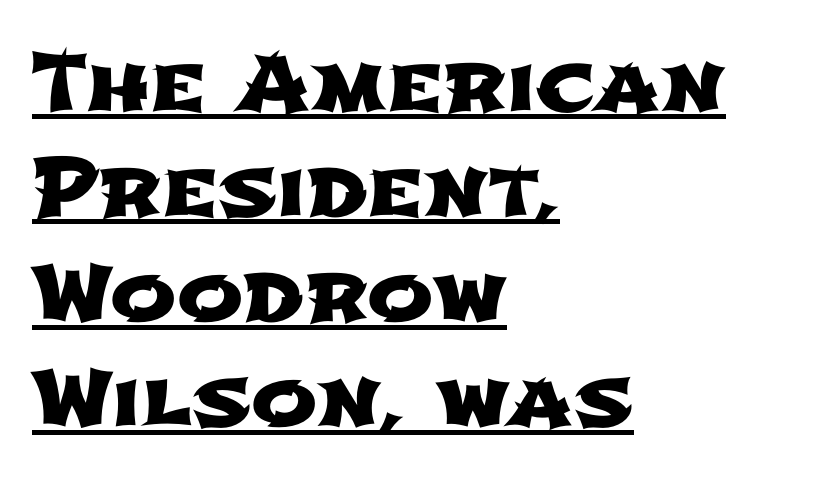
Q: Is the typeface a serif or a sans-serif typeface? A: Sans-serif.
Q: Is the text underlined? A: Yes.
Q: How is the paragraph aligned? A: Left-aligned.
Q: Is the spacing between letters normal or unusually wide? A: Normal.
Q: Is the spacing between lines tight, normal or loose? A: Normal.
Q: Width (condensed, normal, or wide)? A: Wide.
Q: Stroke contrast? A: Low.
Q: x-height? A: Medium.
Q: Monospaced? A: No.
